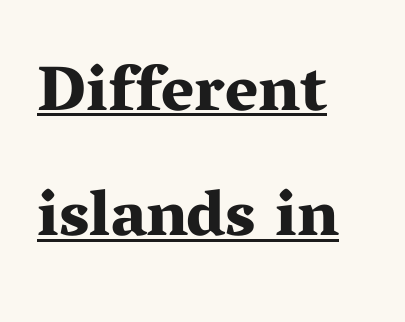
{"serif": "yes", "italic": "no", "bold": "yes", "weight": "bold", "width": "wide", "stroke_contrast": "medium", "x_height": "medium", "monospaced": "no", "underline": "yes", "align": "left", "line_spacing": "loose", "line_spacing_ratio": 1.96, "letter_spacing": "normal", "letter_spacing_em": 0.0, "glyph_px": 64}
